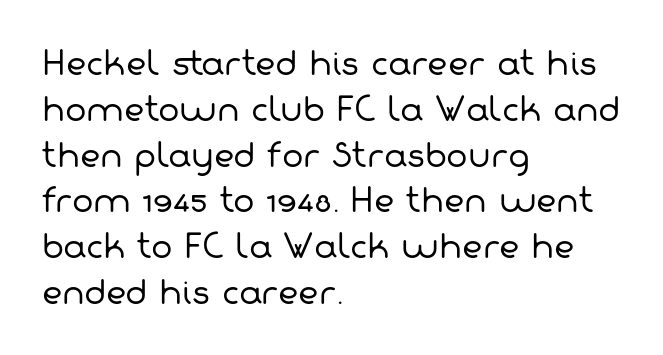
Alignment: flush left. Whoever set this chose a conventional vertical rhythm. Is this a fixed-width face? No — the glyphs have proportional, varying widths. Examine the stroke ends and you'll find no serifs.
